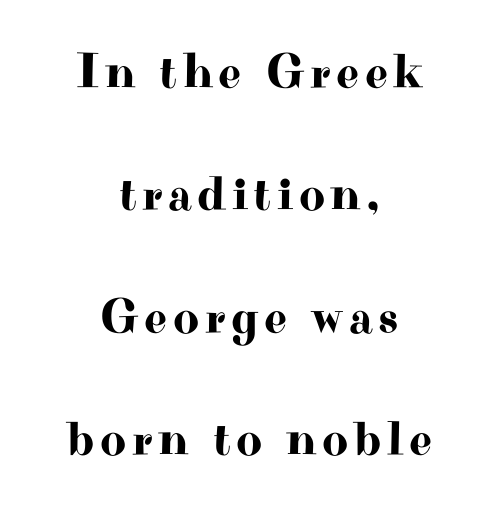
Q: Is the text italic (slanted)? A: No, it is upright.
Q: Is the typeface a serif or a sans-serif typeface? A: Serif.
Q: Is the text underlined? A: No.
Q: How is the paragraph aligned? A: Centered.
Q: Is the spacing between lines tight, normal or loose? A: Loose.
Q: Width (condensed, normal, or wide)? A: Wide.
Q: Stroke contrast? A: High.
Q: x-height? A: Small.
Q: Monospaced? A: No.
